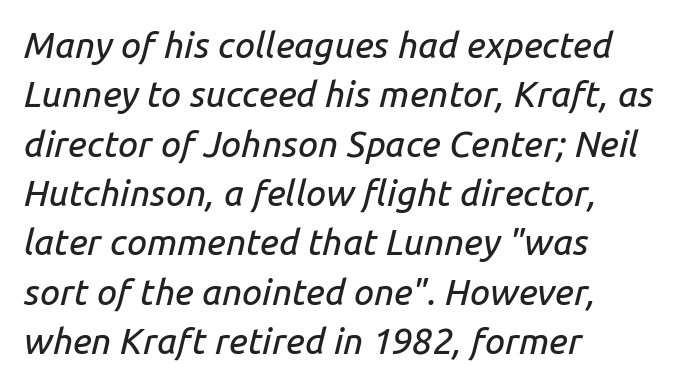
Q: Is the text italic (slanted)? A: Yes, it leans right by about 14 degrees.
Q: Is the text underlined? A: No.
Q: How is the paragraph aligned? A: Left-aligned.
Q: Is the spacing between letters normal or unusually wide? A: Normal.
Q: Is the spacing between lines tight, normal or loose? A: Normal.
Q: Width (condensed, normal, or wide)? A: Normal.
Q: Stroke contrast? A: Low.
Q: x-height? A: Medium.
Q: Monospaced? A: No.
